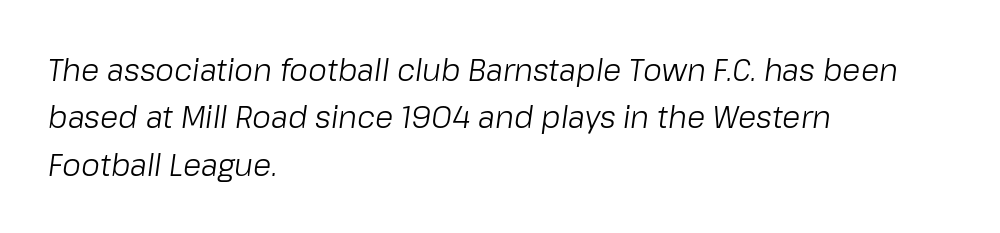
{"italic": "yes", "lean": "right", "slant_degrees": 8, "bold": "no", "weight": "light", "width": "normal", "stroke_contrast": "low", "x_height": "medium", "monospaced": "no", "underline": "no", "align": "left", "line_spacing": "normal", "line_spacing_ratio": 1.58, "letter_spacing": "normal", "letter_spacing_em": 0.0, "glyph_px": 30}
